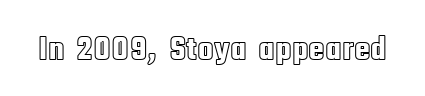
Posture: upright roman. Here the glyphs are tracked normally, forming tight word shapes. Beneath every word, the page is bare. Note the varied advance widths — an 'i' is clearly narrower than an 'm'.
